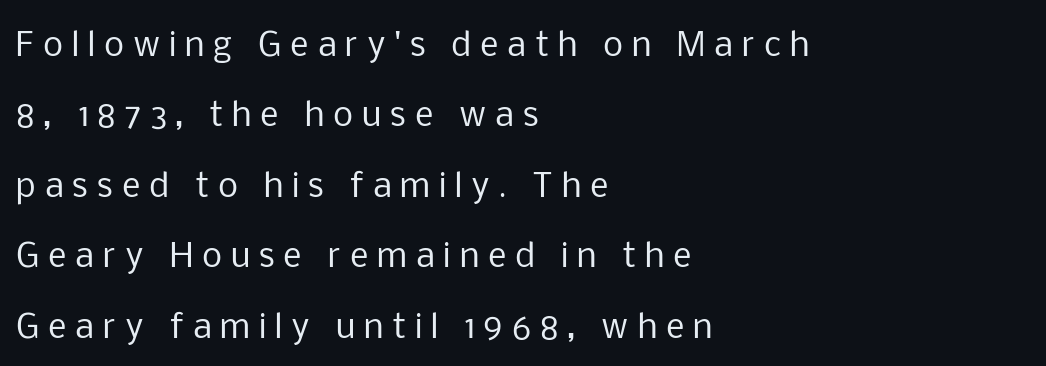
The space directly below the letters is spotless. Summary of vertical rhythm: relaxed, with wide interline spacing. The gaps between neighbouring characters are conspicuously large. If you drew a ruler down the left edge, every line would touch it. These lines were composed using upright roman letters.
